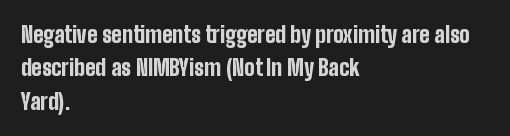
Q: Is the text bold? A: Yes.
Q: Is the text italic (slanted)? A: No, it is upright.
Q: Is the text underlined? A: No.
Q: How is the paragraph aligned? A: Left-aligned.
Q: Is the spacing between letters normal or unusually wide? A: Normal.
Q: Is the spacing between lines tight, normal or loose? A: Normal.
